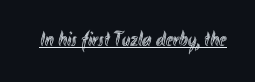
Students, note that the glyphs here touch the page at normal intervals. Does a line run under the words? Yes, clearly.
